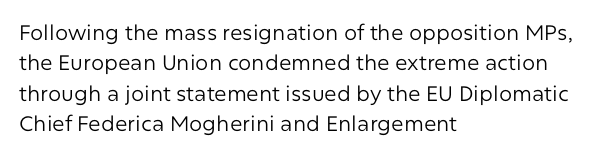
The image shows 21 px text type, upright; set left-aligned, normal line spacing (1.45x), normal letter spacing, not underlined.
